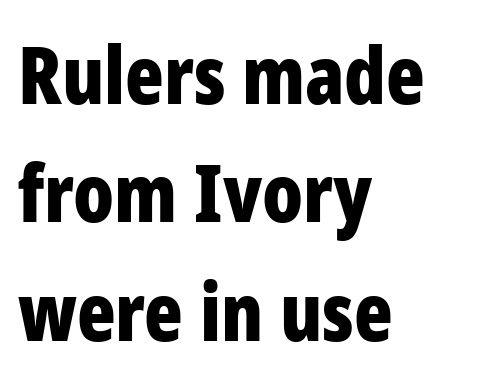
The image shows 80 px bold, condensed sans-serif type, upright; set left-aligned, normal line spacing (1.48x), normal letter spacing, not underlined; low stroke contrast and a medium x-height.
